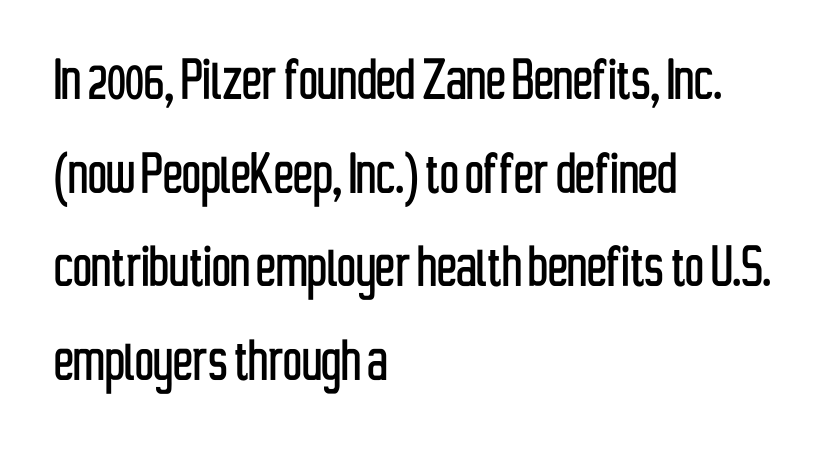
The image shows 66 px condensed sans-serif type, upright; set left-aligned, normal line spacing (1.42x), normal letter spacing, not underlined; low stroke contrast and a medium x-height.
